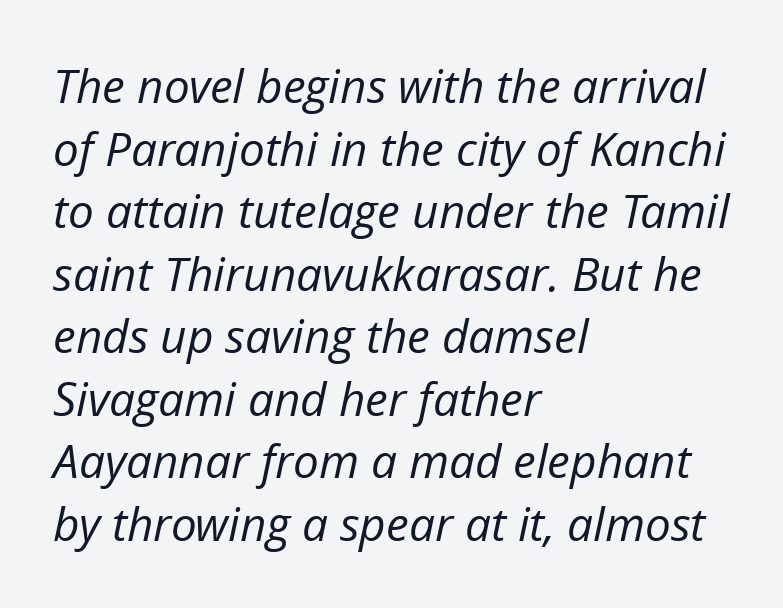
Q: Is the text bold? A: No.
Q: Is the text italic (slanted)? A: Yes, it leans right by about 12 degrees.
Q: Is the text underlined? A: No.
Q: How is the paragraph aligned? A: Left-aligned.
Q: Is the spacing between letters normal or unusually wide? A: Normal.
Q: Is the spacing between lines tight, normal or loose? A: Normal.
Q: Width (condensed, normal, or wide)? A: Normal.
Q: Stroke contrast? A: Low.
Q: x-height? A: Medium.
Q: Monospaced? A: No.
